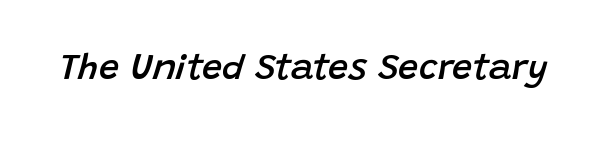
The image shows 36 px semibold type, italic (leaning right); set normal letter spacing, not underlined; low stroke contrast and a large x-height.
